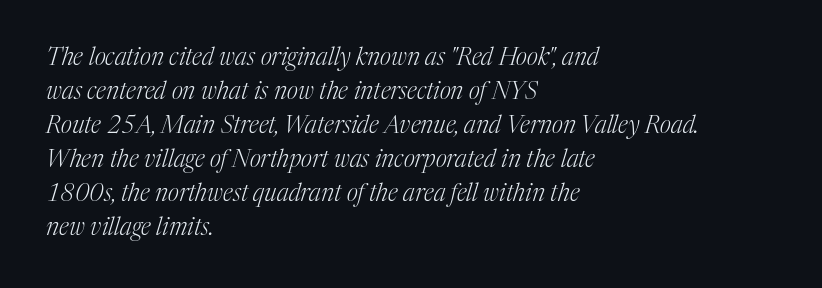
The horizontal fit of the characters is conventional and even. Weight class: somewhere from thin through regular. Notice how the stems are inclined rather than vertical — that's the hallmark of italics. The glyphs are unaccompanied by any horizontal stroke below them. These lines stack with their left ends in a neat column.
